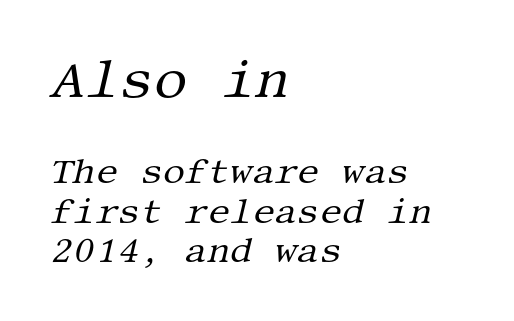
{"serif": "yes", "italic": "yes", "lean": "right", "slant_degrees": 13, "bold": "no", "weight": "regular", "width": "normal", "stroke_contrast": "medium", "x_height": "large", "underline": "no", "align": "left", "line_spacing": "tight", "line_spacing_ratio": 1.13, "letter_spacing": "normal", "letter_spacing_em": 0.0, "larger_block": "first", "size_ratio": 1.51, "glyph_px": 53}
